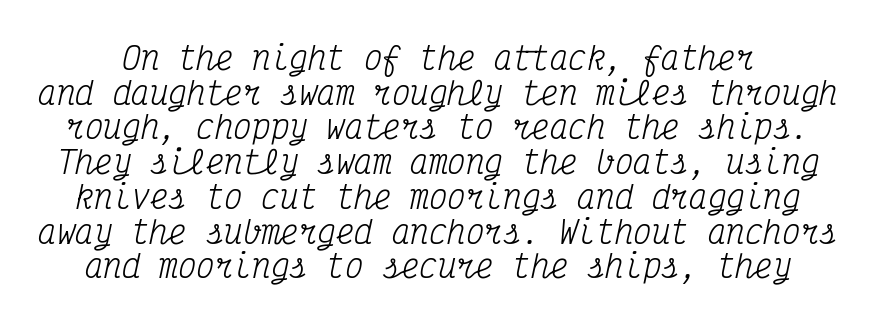
{"serif": "yes", "italic": "yes", "lean": "right", "slant_degrees": 12, "bold": "no", "weight": "regular", "width": "condensed", "stroke_contrast": "medium", "x_height": "medium", "monospaced": "yes", "underline": "no", "line_spacing": "tight", "line_spacing_ratio": 1.12, "letter_spacing": "normal", "letter_spacing_em": 0.0, "glyph_px": 31}
